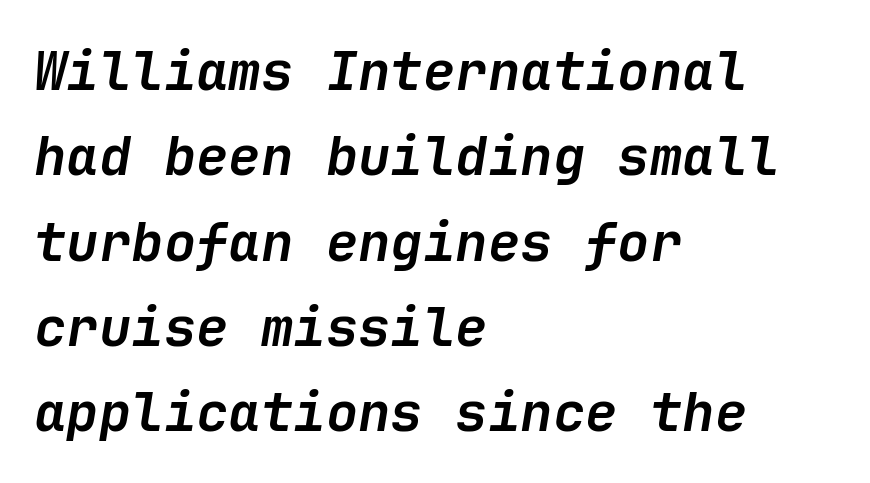
{"italic": "yes", "lean": "right", "slant_degrees": 9, "bold": "yes", "weight": "semibold", "width": "normal", "stroke_contrast": "low", "x_height": "medium", "underline": "no", "align": "left", "line_spacing": "normal", "line_spacing_ratio": 1.58, "letter_spacing": "normal", "letter_spacing_em": 0.0, "glyph_px": 54}
